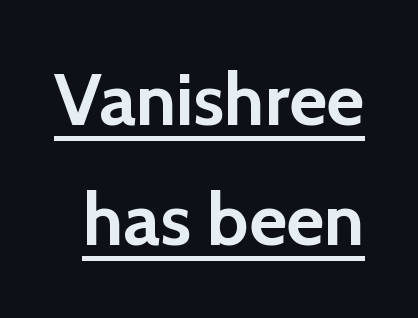
The image shows 73 px semibold sans-serif type, upright; set normal line spacing (1.64x), normal letter spacing, underlined; a medium x-height.
